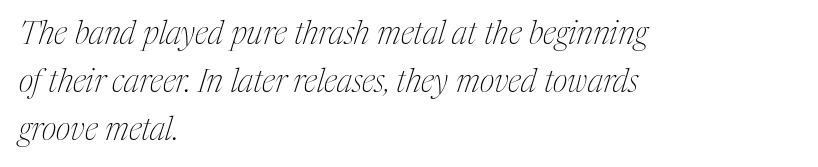
{"serif": "yes", "italic": "yes", "lean": "right", "slant_degrees": 17, "bold": "no", "weight": "thin", "width": "condensed", "stroke_contrast": "medium", "x_height": "medium", "monospaced": "no", "underline": "no", "align": "left", "line_spacing": "normal", "line_spacing_ratio": 1.5, "letter_spacing": "normal", "letter_spacing_em": 0.0, "glyph_px": 32}
